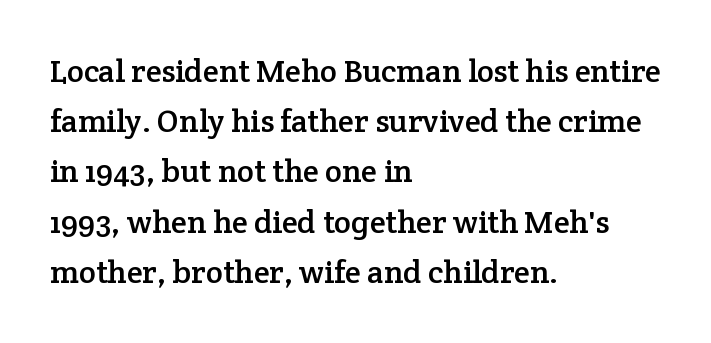
{"serif": "yes", "italic": "no", "width": "normal", "stroke_contrast": "low", "x_height": "medium", "monospaced": "no", "underline": "no", "align": "left", "line_spacing": "normal", "line_spacing_ratio": 1.57, "letter_spacing": "normal", "letter_spacing_em": 0.0, "glyph_px": 32}
